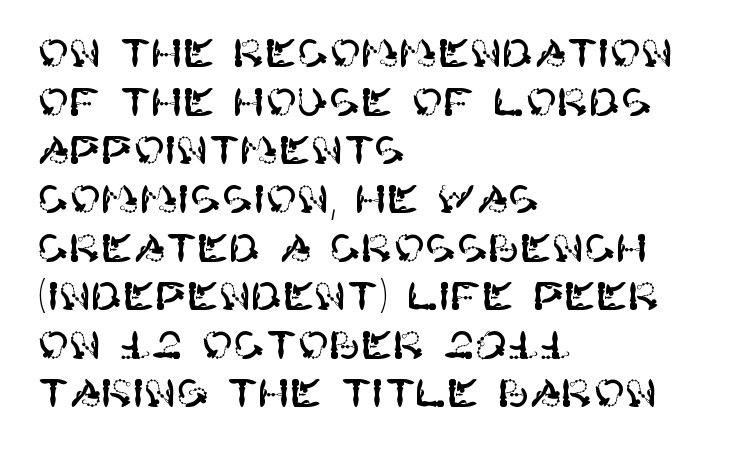
The image shows 38 px sans-serif type, upright; set left-aligned, normal line spacing (1.28x), normal letter spacing, not underlined; high stroke contrast and a large x-height.
